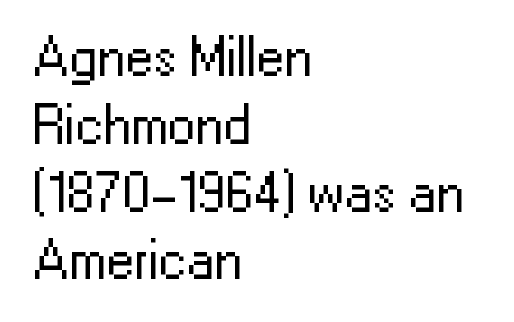
Q: Is the text bold? A: No.
Q: Is the text italic (slanted)? A: No, it is upright.
Q: Is the typeface a serif or a sans-serif typeface? A: Sans-serif.
Q: Is the text underlined? A: No.
Q: How is the paragraph aligned? A: Left-aligned.
Q: Is the spacing between letters normal or unusually wide? A: Normal.
Q: Width (condensed, normal, or wide)? A: Normal.
Q: Stroke contrast? A: Low.
Q: x-height? A: Medium.
Q: Monospaced? A: No.
